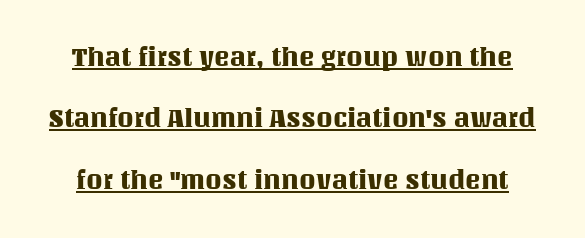
Default kerning and tracking; the words read as compact shapes. Rendered with straight, roman letterforms. In terms of leading, this rendering errs on the spacious side. The rendering uses the underline text-decoration.
